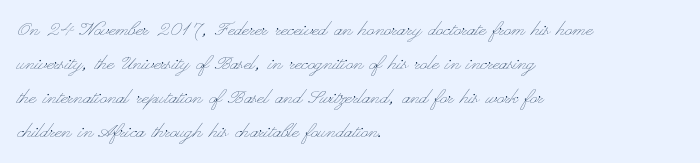
The image shows 24 px text type; set left-aligned, normal line spacing (1.41x), normal letter spacing, not underlined.
